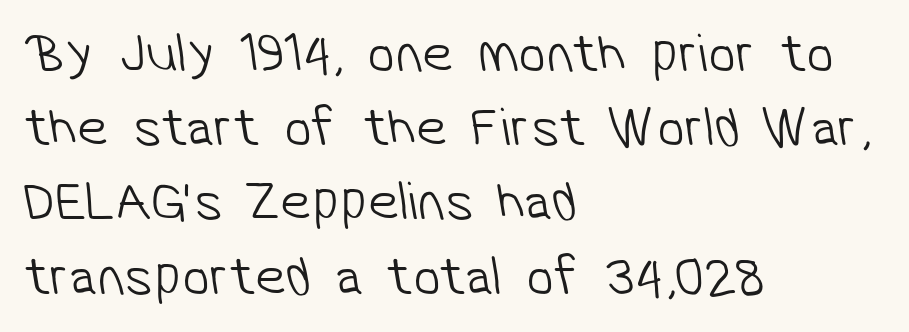
The image shows 55 px light sans-serif type; set left-aligned, normal line spacing (1.35x), normal letter spacing, not underlined; low stroke contrast and a medium x-height.
